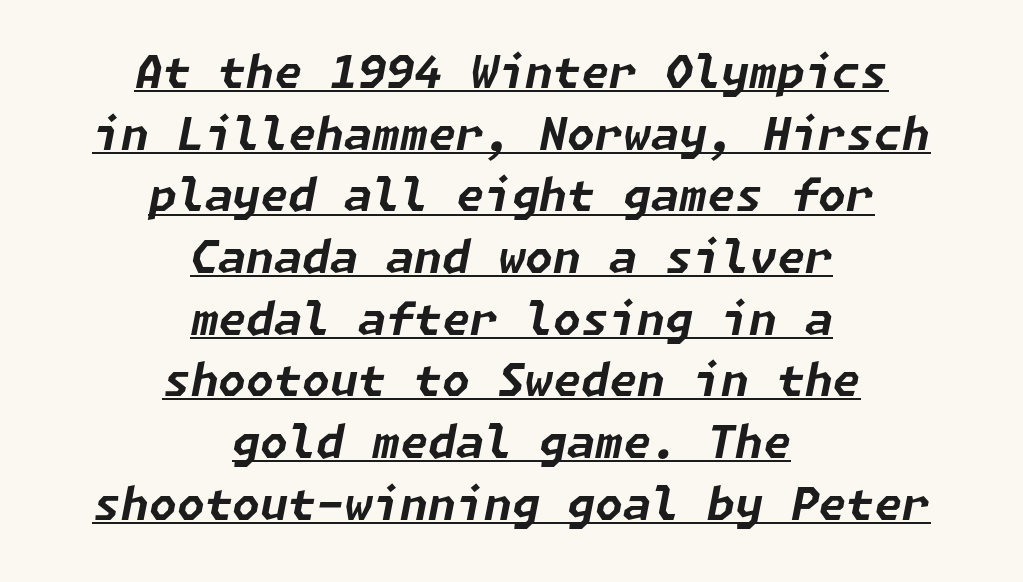
{"italic": "yes", "lean": "right", "slant_degrees": 11, "bold": "yes", "weight": "bold", "width": "normal", "stroke_contrast": "low", "x_height": "medium", "underline": "yes", "align": "center", "line_spacing": "normal", "line_spacing_ratio": 1.37, "letter_spacing": "normal", "letter_spacing_em": 0.0, "glyph_px": 45}
